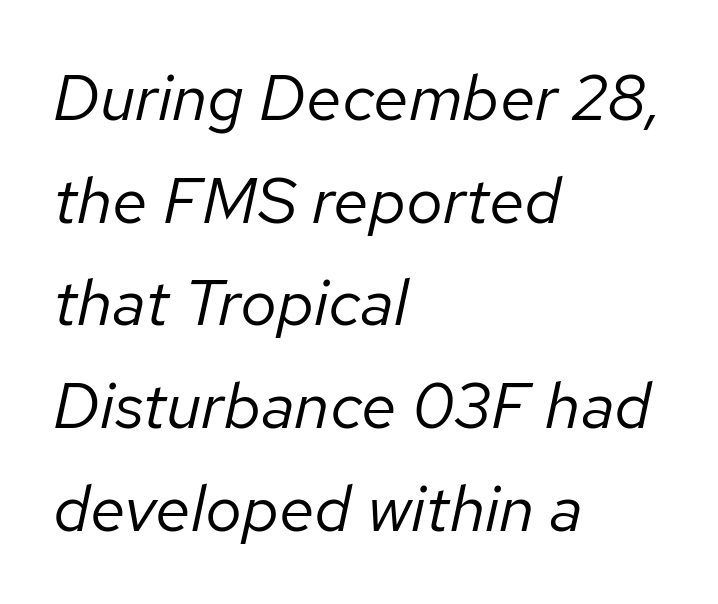
{"italic": "yes", "lean": "right", "slant_degrees": 12, "bold": "no", "weight": "regular", "width": "normal", "stroke_contrast": "low", "x_height": "medium", "monospaced": "no", "underline": "no", "align": "left", "line_spacing": "normal", "line_spacing_ratio": 1.58, "letter_spacing": "normal", "letter_spacing_em": 0.0, "glyph_px": 65}
